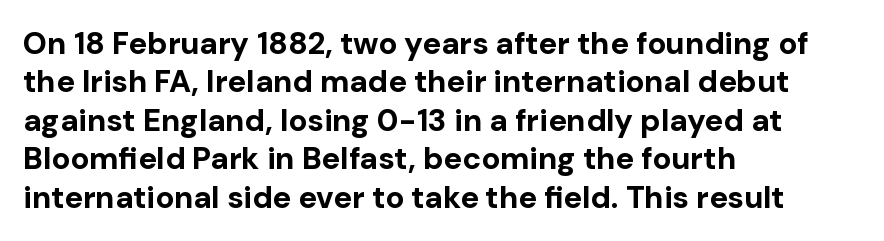
Inter-character spacing is left at the font's built-in metrics. This sample has the flowing, uneven cadence of proportional lettering. The specimen omits any rule beneath the text block's lines. This rendering employs a face without finishing strokes, i.e., a sans-serif.
